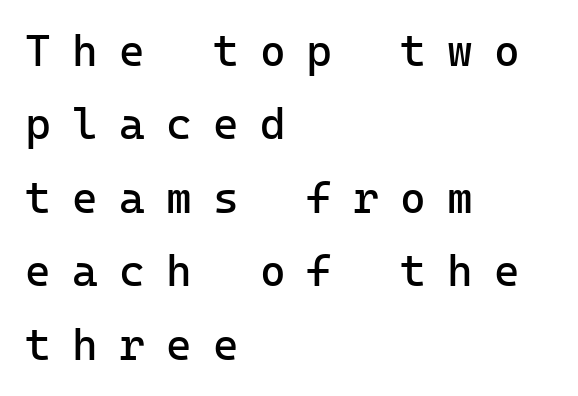
Q: Is the text bold? A: No.
Q: Is the text italic (slanted)? A: No, it is upright.
Q: Is the typeface a serif or a sans-serif typeface? A: Sans-serif.
Q: Is the text underlined? A: No.
Q: How is the paragraph aligned? A: Left-aligned.
Q: Is the spacing between letters normal or unusually wide? A: Unusually wide.
Q: Is the spacing between lines tight, normal or loose? A: Normal.
Q: Width (condensed, normal, or wide)? A: Normal.
Q: Stroke contrast? A: Low.
Q: x-height? A: Medium.
